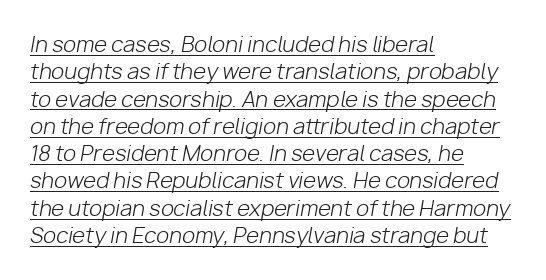
The image shows 21 px text type, italic (leaning right); set left-aligned, normal line spacing (1.3x), normal letter spacing, underlined.
